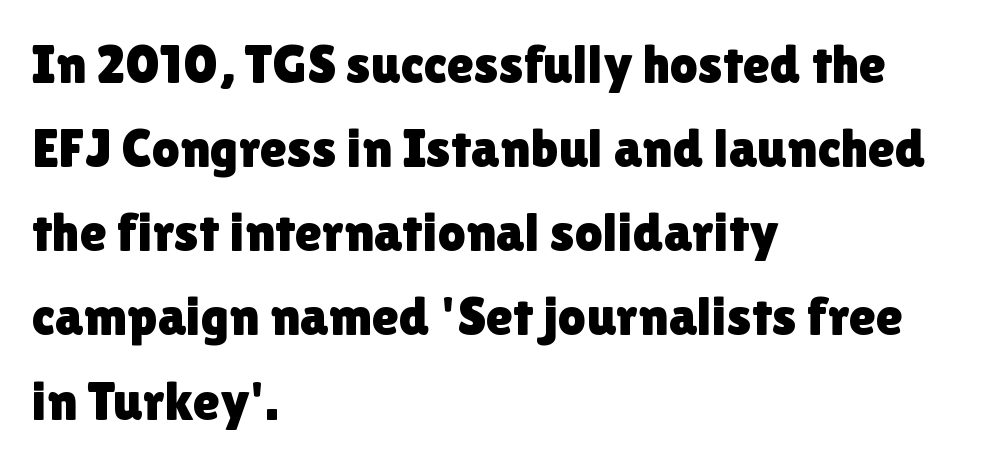
{"serif": "no", "italic": "no", "width": "normal", "stroke_contrast": "low", "x_height": "medium", "monospaced": "no", "underline": "no", "align": "left", "line_spacing": "normal", "line_spacing_ratio": 1.53, "letter_spacing": "normal", "letter_spacing_em": 0.0, "glyph_px": 55}
